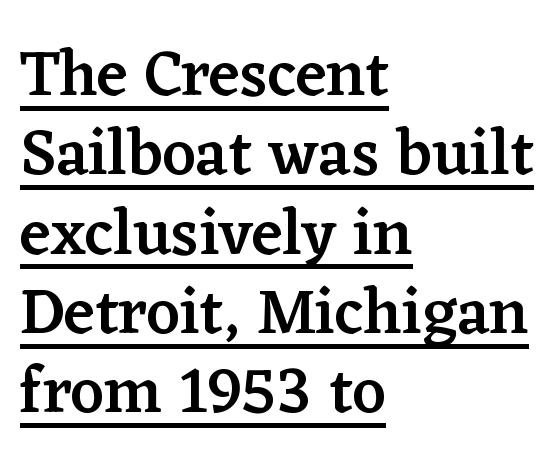
Q: Is the text bold? A: Semi-bold.
Q: Is the text italic (slanted)? A: No, it is upright.
Q: Is the typeface a serif or a sans-serif typeface? A: Serif.
Q: Is the text underlined? A: Yes.
Q: How is the paragraph aligned? A: Left-aligned.
Q: Is the spacing between letters normal or unusually wide? A: Normal.
Q: Width (condensed, normal, or wide)? A: Normal.
Q: Stroke contrast? A: Low.
Q: x-height? A: Medium.
Q: Monospaced? A: No.
